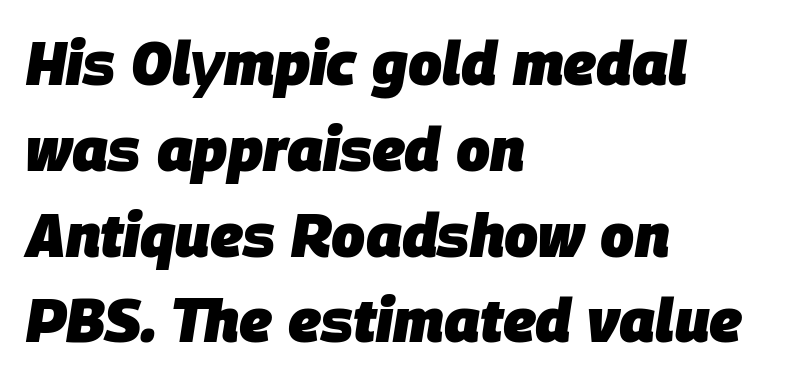
{"italic": "yes", "lean": "right", "slant_degrees": 9, "bold": "yes", "weight": "heavy", "width": "normal", "stroke_contrast": "low", "x_height": "large", "monospaced": "no", "underline": "no", "align": "left", "line_spacing": "normal", "line_spacing_ratio": 1.43, "letter_spacing": "normal", "letter_spacing_em": 0.0, "glyph_px": 60}
